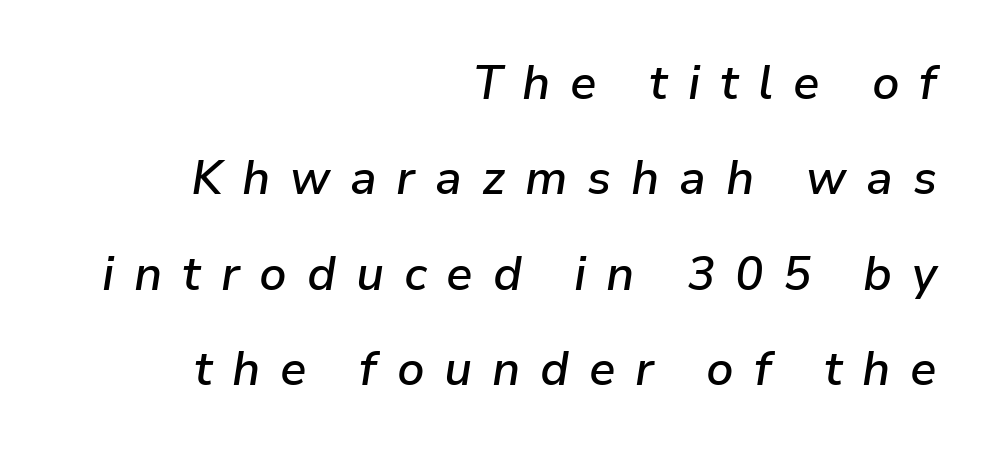
Q: Is the text bold? A: Semi-bold.
Q: Is the text italic (slanted)? A: Yes, it leans right by about 9 degrees.
Q: Is the text underlined? A: No.
Q: How is the paragraph aligned? A: Right-aligned.
Q: Is the spacing between letters normal or unusually wide? A: Unusually wide.
Q: Is the spacing between lines tight, normal or loose? A: Loose.
Q: Width (condensed, normal, or wide)? A: Normal.
Q: Stroke contrast? A: Low.
Q: x-height? A: Medium.
Q: Monospaced? A: No.
